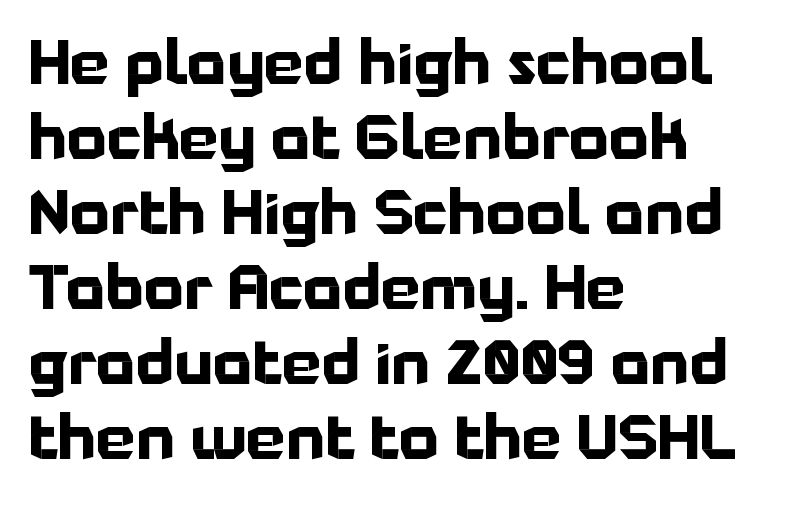
The image shows 62 px bold sans-serif type, upright; set left-aligned, line spacing 1.21x, normal letter spacing, not underlined; low stroke contrast and a medium x-height.
